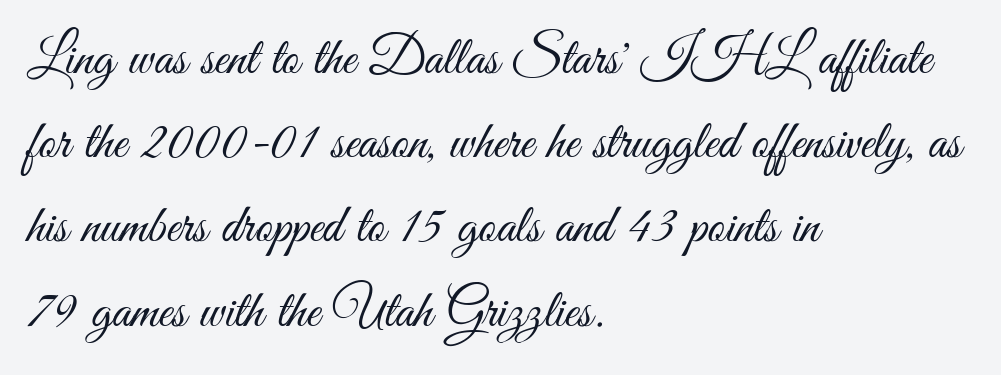
{"serif": "no", "bold": "no", "weight": "light", "width": "condensed", "stroke_contrast": "medium", "x_height": "small", "monospaced": "no", "underline": "no", "align": "left", "line_spacing": "normal", "line_spacing_ratio": 1.56, "letter_spacing": "normal", "letter_spacing_em": 0.0, "glyph_px": 54}
